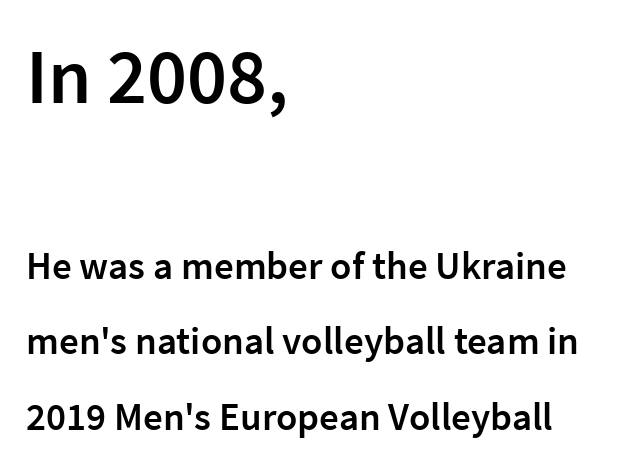
{"serif": "no", "italic": "no", "bold": "semi", "weight": "semibold", "width": "normal", "stroke_contrast": "low", "x_height": "medium", "monospaced": "no", "underline": "no", "align": "left", "line_spacing": "loose", "line_spacing_ratio": 1.94, "letter_spacing": "normal", "letter_spacing_em": 0.0, "larger_block": "first", "size_ratio": 2.0, "glyph_px": 78}
